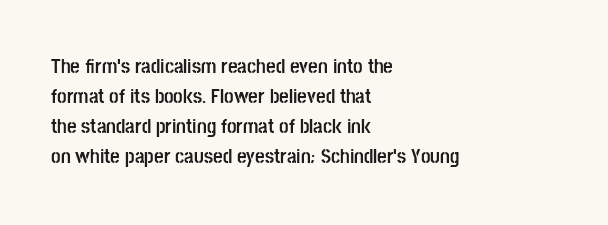
The image shows 21 px bold type, upright; set left-aligned, normal line spacing (1.43x), normal letter spacing, not underlined.
